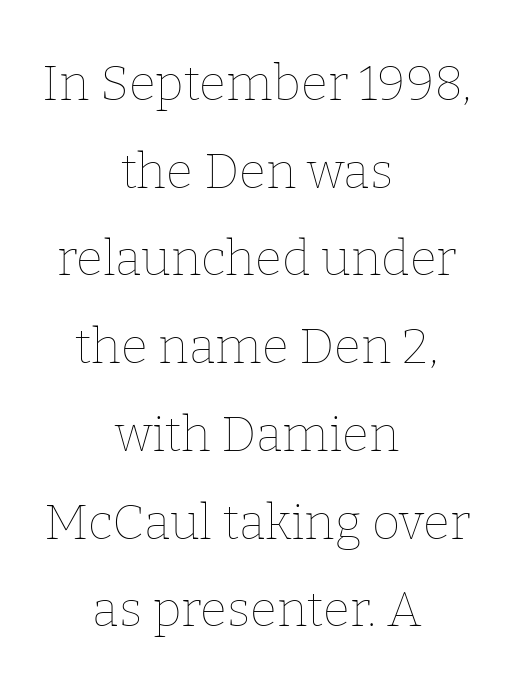
{"italic": "no", "bold": "no", "weight": "thin", "width": "normal", "stroke_contrast": "low", "x_height": "medium", "monospaced": "no", "underline": "no", "align": "center", "line_spacing_ratio": 1.79, "letter_spacing": "normal", "letter_spacing_em": 0.0, "glyph_px": 49}
